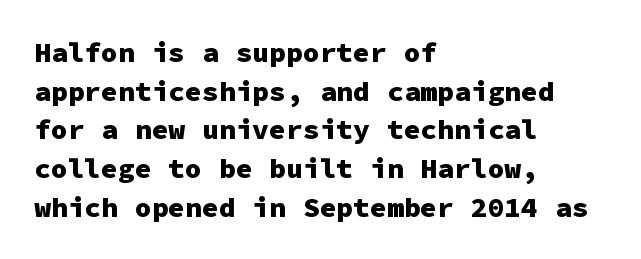
The image shows 28 px heavy sans-serif type, upright, monospaced; set left-aligned, normal line spacing (1.38x), normal letter spacing, not underlined; low stroke contrast and a medium x-height.
